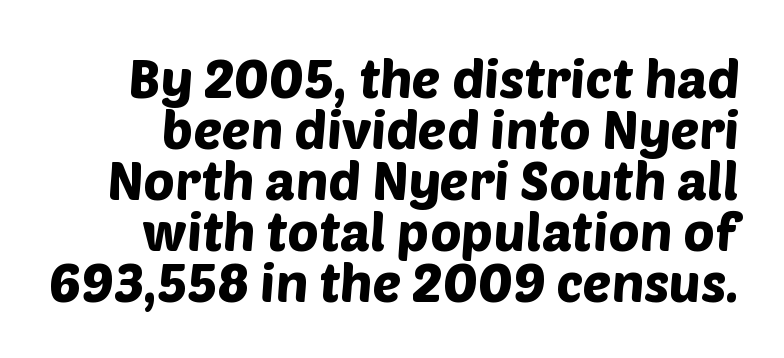
The image shows 53 px sans-serif type; set tight line spacing (0.96x), normal letter spacing, not underlined; low stroke contrast and a large x-height.
